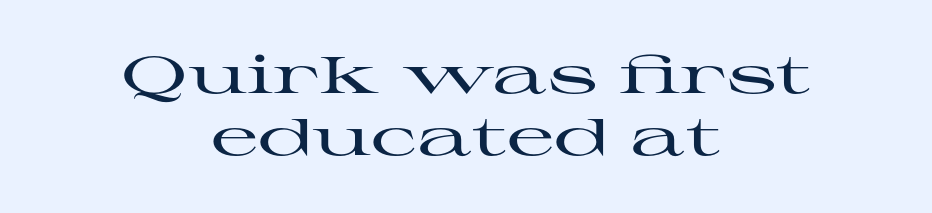
Q: Is the text italic (slanted)? A: No, it is upright.
Q: Is the typeface a serif or a sans-serif typeface? A: Serif.
Q: Is the text underlined? A: No.
Q: How is the paragraph aligned? A: Centered.
Q: Is the spacing between letters normal or unusually wide? A: Normal.
Q: Width (condensed, normal, or wide)? A: Wide.
Q: Stroke contrast? A: High.
Q: x-height? A: Medium.
Q: Monospaced? A: No.
